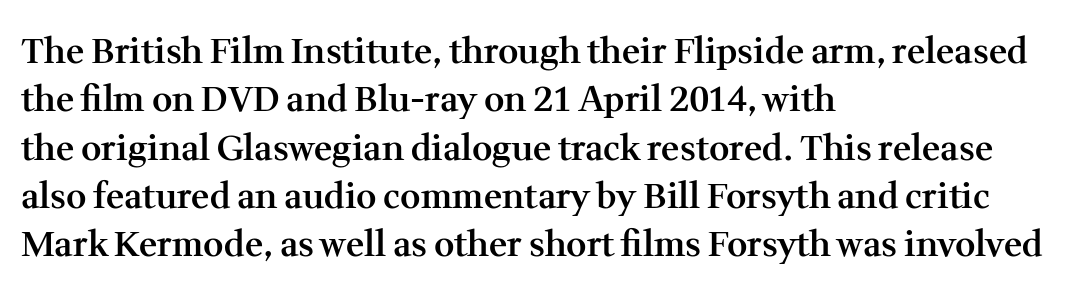
Notice how the passage keeps a crisp vertical edge on the left only. Regarding serifs, this sample has them. The gap between lines stays unmarked. Words appear dense and cohesive because spacing is normal.
